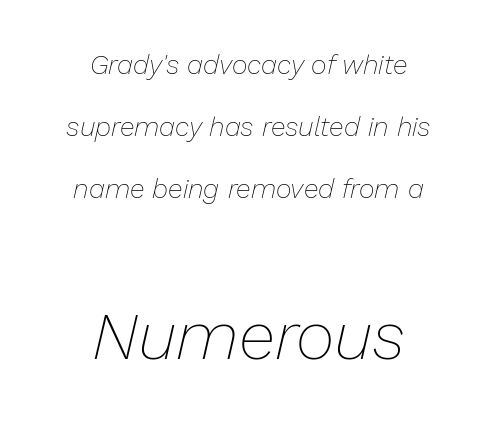
Q: Is the text bold? A: No.
Q: Is the text italic (slanted)? A: Yes, it leans right by about 13 degrees.
Q: Is the text underlined? A: No.
Q: How is the paragraph aligned? A: Centered.
Q: Is the spacing between letters normal or unusually wide? A: Normal.
Q: Is the spacing between lines tight, normal or loose? A: Loose.
Q: Which block of text is set in a larger size, the first (top) or the second (bottom)? A: The second (bottom) one.
Q: Width (condensed, normal, or wide)? A: Normal.
Q: Stroke contrast? A: Low.
Q: x-height? A: Medium.
Q: Monospaced? A: No.
